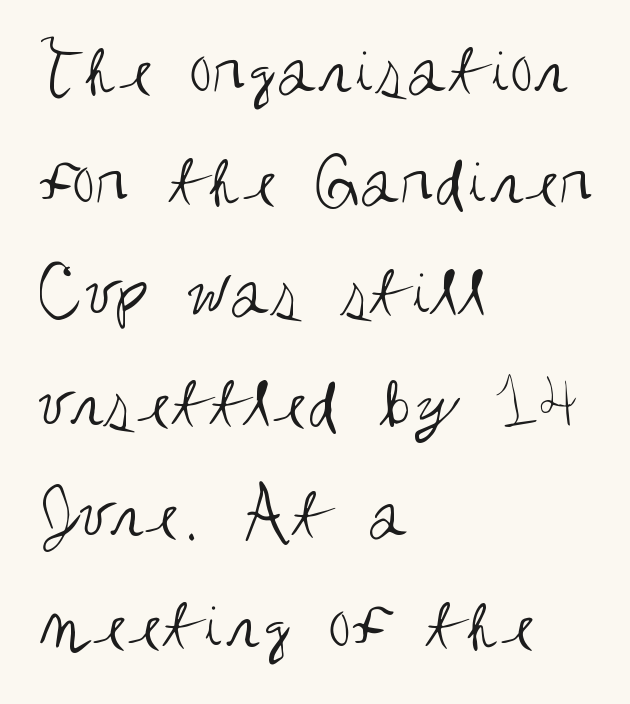
Weight: regular or lighter. Where is the straight margin? On the left. Default kerning and tracking; the words read as compact shapes. This rendering employs a face without finishing strokes, i.e., a sans-serif. The face used here is proportionally spaced, like ordinary book or web type.
